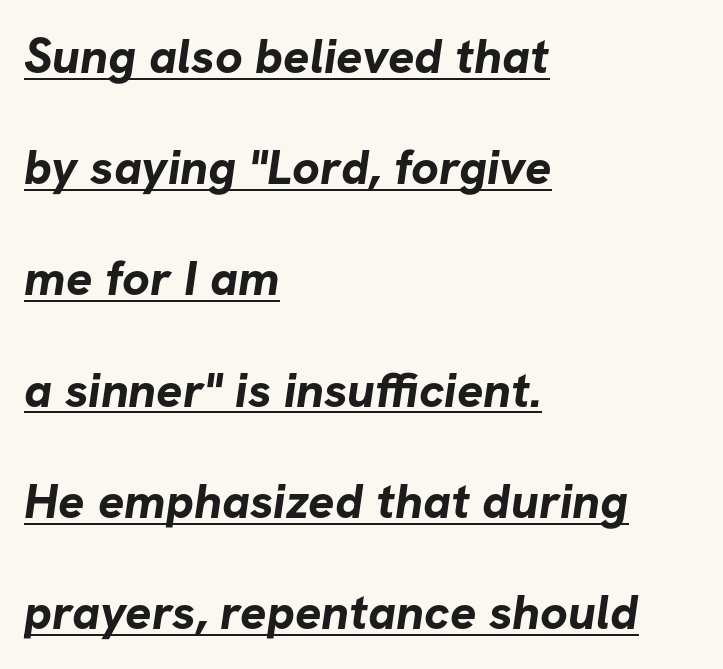
{"serif": "no", "bold": "yes", "weight": "bold", "width": "normal", "stroke_contrast": "low", "x_height": "medium", "monospaced": "no", "underline": "yes", "align": "left", "line_spacing": "loose", "line_spacing_ratio": 2.27, "letter_spacing": "normal", "letter_spacing_em": 0.0, "glyph_px": 49}
